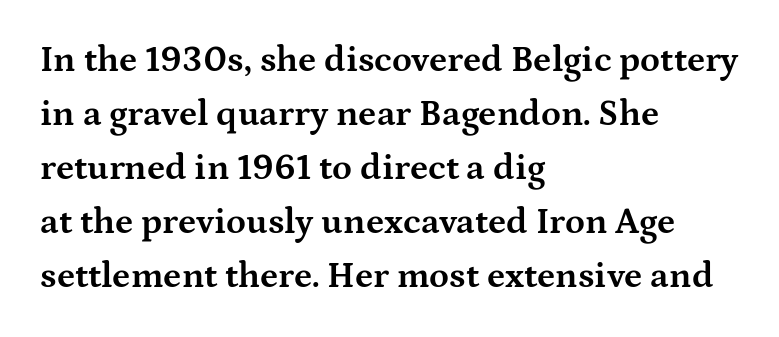
As a designer I'd log this as weight 700, bold. Here the designer chose a conventional face with non-uniform glyph widths. A student would call this left alignment; a typographer would say flush left, rag right. It's the straight-up-and-down kind of type. Each letter's strokes conclude with small projecting serifs.
